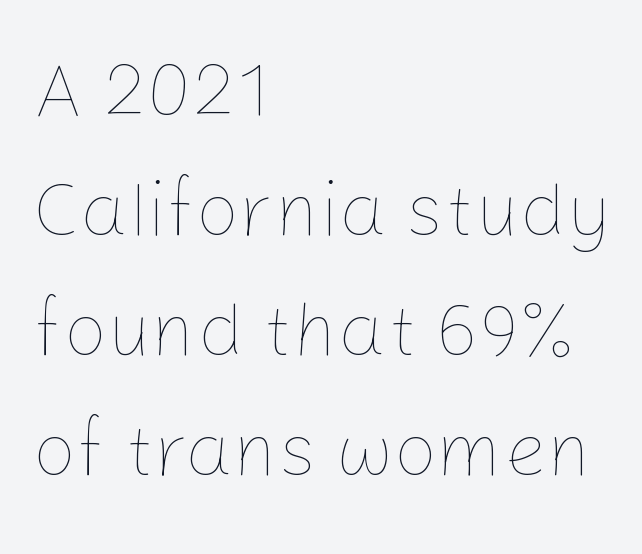
The image shows 77 px thin type, upright; set left-aligned, normal line spacing (1.56x), normal letter spacing, not underlined; low stroke contrast and a medium x-height.
